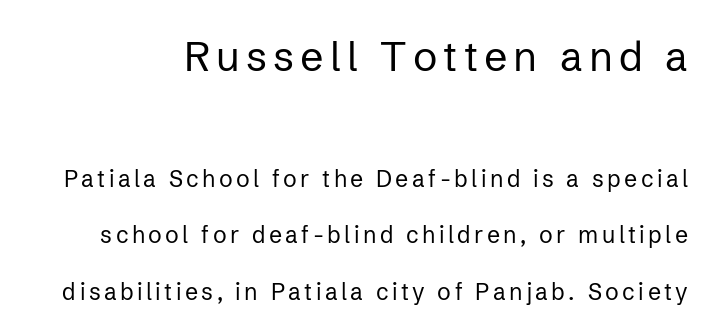
{"serif": "no", "italic": "no", "bold": "no", "weight": "regular", "width": "normal", "stroke_contrast": "low", "x_height": "medium", "monospaced": "no", "underline": "no", "line_spacing": "loose", "line_spacing_ratio": 2.46, "larger_block": "first", "size_ratio": 1.78, "glyph_px": 41}
